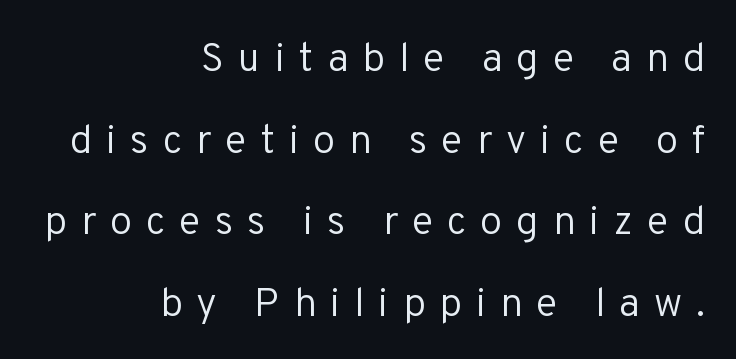
Q: Is the text bold? A: No.
Q: Is the text italic (slanted)? A: No, it is upright.
Q: Is the typeface a serif or a sans-serif typeface? A: Sans-serif.
Q: Is the text underlined? A: No.
Q: How is the paragraph aligned? A: Right-aligned.
Q: Is the spacing between letters normal or unusually wide? A: Unusually wide.
Q: Is the spacing between lines tight, normal or loose? A: Loose.
Q: Width (condensed, normal, or wide)? A: Normal.
Q: Stroke contrast? A: Low.
Q: x-height? A: Medium.
Q: Monospaced? A: No.
